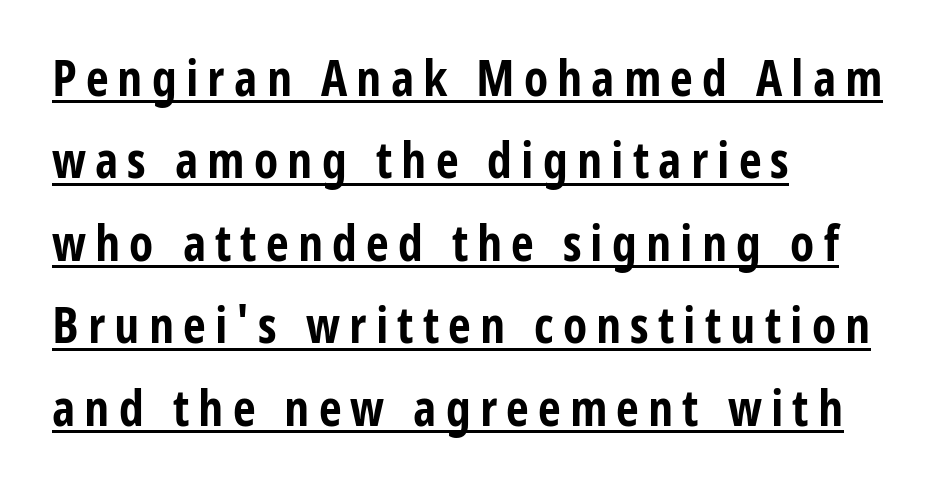
{"serif": "no", "italic": "no", "bold": "yes", "weight": "bold", "width": "condensed", "stroke_contrast": "low", "x_height": "medium", "monospaced": "no", "underline": "yes", "align": "left", "line_spacing": "normal", "line_spacing_ratio": 1.65, "glyph_px": 50}
